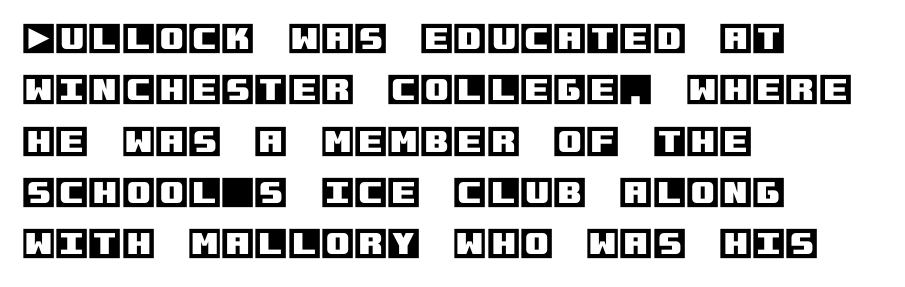
Q: Is the text italic (slanted)? A: No, it is upright.
Q: Is the text underlined? A: No.
Q: How is the paragraph aligned? A: Left-aligned.
Q: Is the spacing between letters normal or unusually wide? A: Normal.
Q: Is the spacing between lines tight, normal or loose? A: Normal.
Q: Width (condensed, normal, or wide)? A: Normal.
Q: x-height? A: Large.
